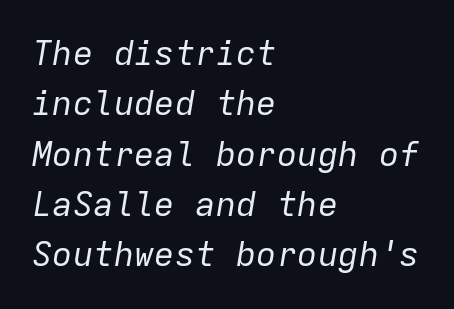
The image shows 34 px regular-weight type, italic (leaning right), monospaced; set left-aligned, normal line spacing (1.48x), normal letter spacing, not underlined; low stroke contrast and a medium x-height.
